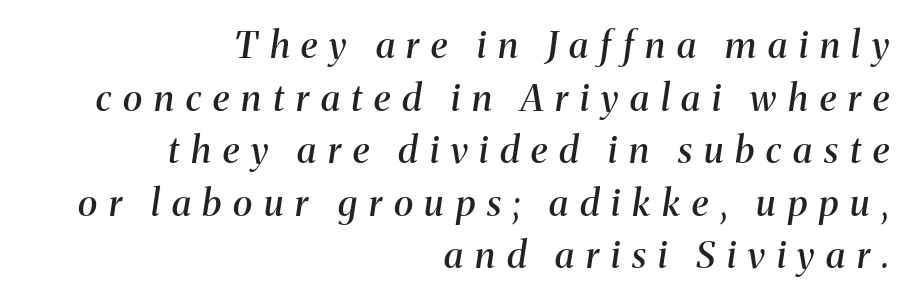
{"serif": "yes", "italic": "yes", "lean": "right", "slant_degrees": 8, "bold": "semi", "weight": "semibold", "width": "normal", "stroke_contrast": "medium", "x_height": "medium", "monospaced": "no", "underline": "no", "align": "right", "line_spacing": "normal", "line_spacing_ratio": 1.42, "letter_spacing": "wide", "letter_spacing_em": 0.32, "glyph_px": 37}
